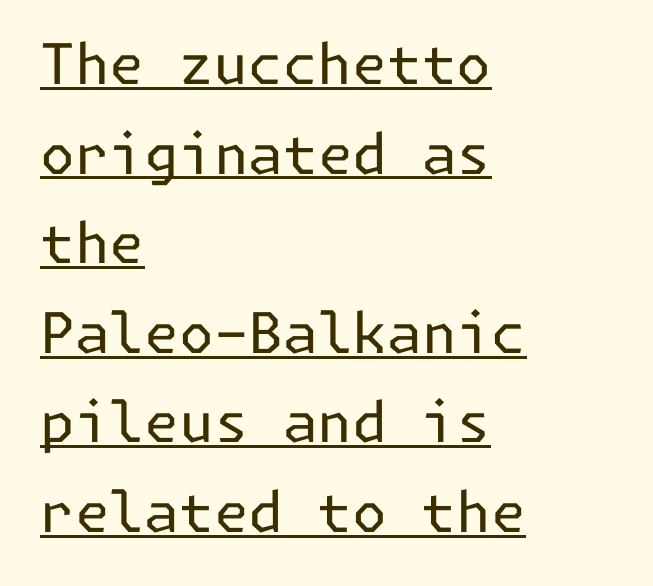
{"serif": "no", "italic": "no", "bold": "no", "weight": "regular", "width": "normal", "stroke_contrast": "low", "x_height": "medium", "underline": "yes", "align": "left", "line_spacing": "normal", "line_spacing_ratio": 1.6, "letter_spacing": "normal", "letter_spacing_em": 0.0, "glyph_px": 56}
